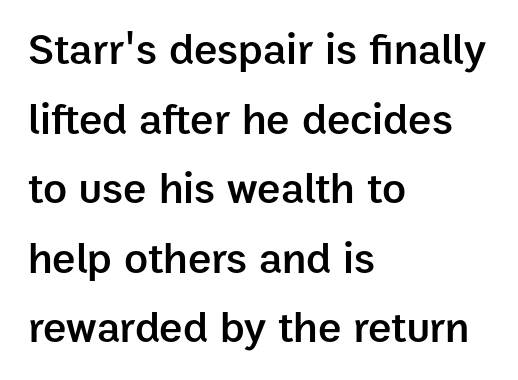
The image shows 44 px semibold sans-serif type, upright; set left-aligned, normal line spacing (1.58x), normal letter spacing, not underlined; low stroke contrast and a medium x-height.
